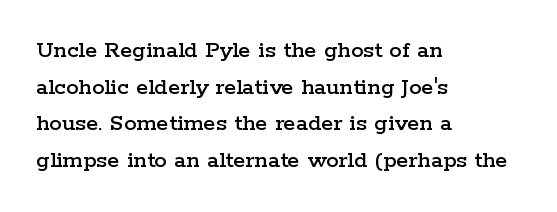
The letters stand straight up with perfectly vertical stems. The tracking reads as untouched default to a designer's eye. Vertical spacing — default. All the whitespace from short lines collects on the right. Bare-footed words on every line.
